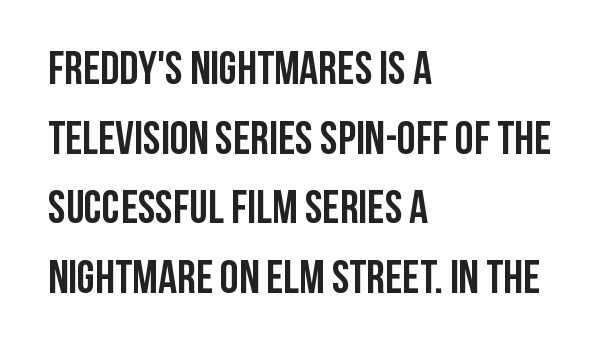
Q: Is the text bold? A: Yes.
Q: Is the text italic (slanted)? A: No, it is upright.
Q: Is the typeface a serif or a sans-serif typeface? A: Sans-serif.
Q: Is the text underlined? A: No.
Q: How is the paragraph aligned? A: Left-aligned.
Q: Is the spacing between letters normal or unusually wide? A: Normal.
Q: Is the spacing between lines tight, normal or loose? A: Normal.
Q: Width (condensed, normal, or wide)? A: Condensed.
Q: Stroke contrast? A: Low.
Q: x-height? A: Large.
Q: Monospaced? A: No.
